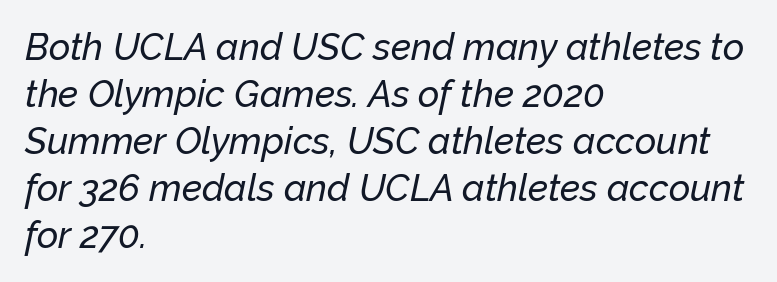
The horizontal fit of the characters is conventional and even. Slant detected: the letters are inclined. This sample keeps an unexceptional amount of space between lines. The face used here is proportionally spaced, like ordinary book or web type. The lines are quadded left. Descenders are the only things crossing below the line.
